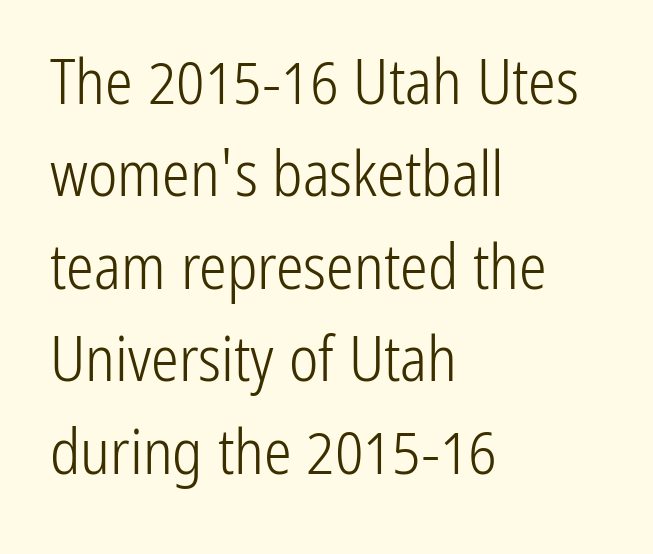
The image shows 62 px light, condensed sans-serif type, upright; set left-aligned, normal line spacing (1.49x), normal letter spacing, not underlined; low stroke contrast and a medium x-height.
